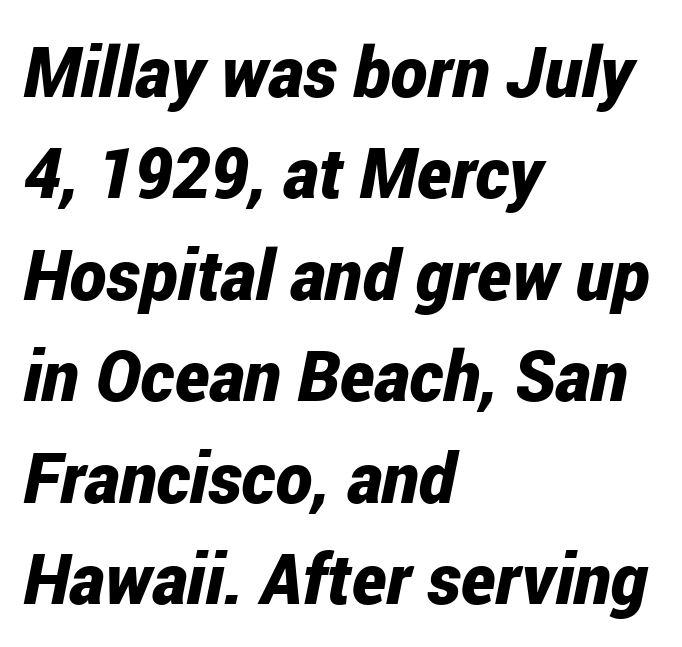
Q: Is the text bold? A: Yes.
Q: Is the text italic (slanted)? A: Yes, it leans right by about 12 degrees.
Q: Is the text underlined? A: No.
Q: How is the paragraph aligned? A: Left-aligned.
Q: Is the spacing between letters normal or unusually wide? A: Normal.
Q: Is the spacing between lines tight, normal or loose? A: Normal.
Q: Width (condensed, normal, or wide)? A: Condensed.
Q: Stroke contrast? A: Low.
Q: x-height? A: Medium.
Q: Monospaced? A: No.
